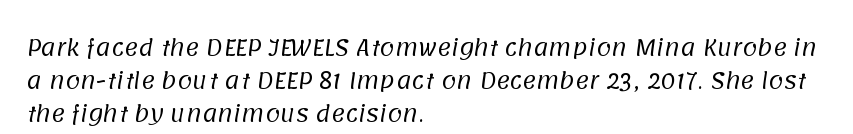
Q: Is the text bold? A: No.
Q: Is the text underlined? A: No.
Q: How is the paragraph aligned? A: Left-aligned.
Q: Is the spacing between letters normal or unusually wide? A: Normal.
Q: Is the spacing between lines tight, normal or loose? A: Normal.
